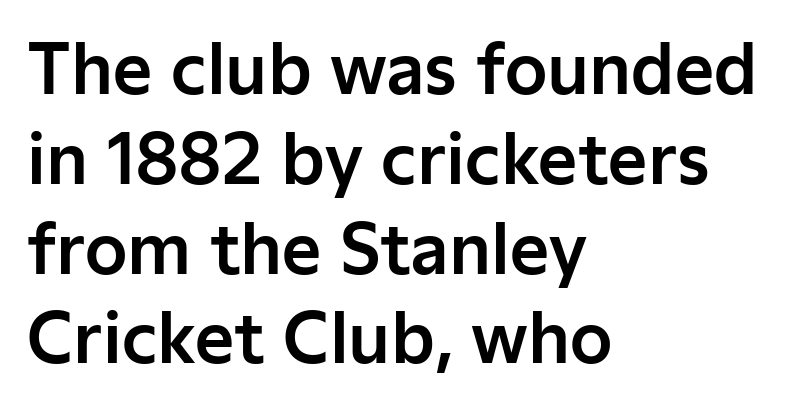
What kind of face is this? One without serifs — a sans. Evenly set lines give the paragraph a standard silhouette. The gaps between neighbouring characters are ordinary and unremarkable. The lettering stays uniformly vertical, giving the passage a roman look.
